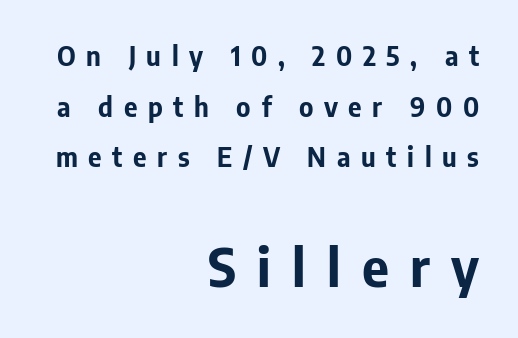
The ragged edge is on the left, which tells us the setting is flush right. Nope, no serifs anywhere on these letters. Each new line begins a long way beneath the previous one. The tracking reads as deliberately expanded to a designer's eye.
